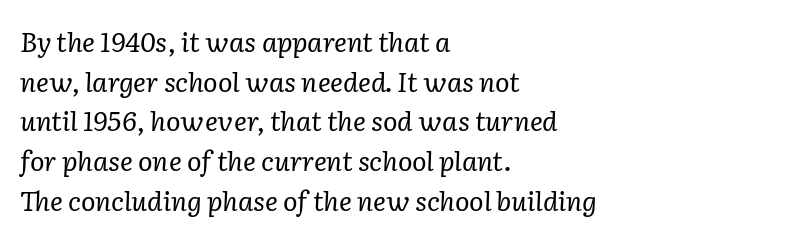
The image shows 27 px text type, italic (leaning right); set left-aligned, normal line spacing (1.47x), normal letter spacing, not underlined.
